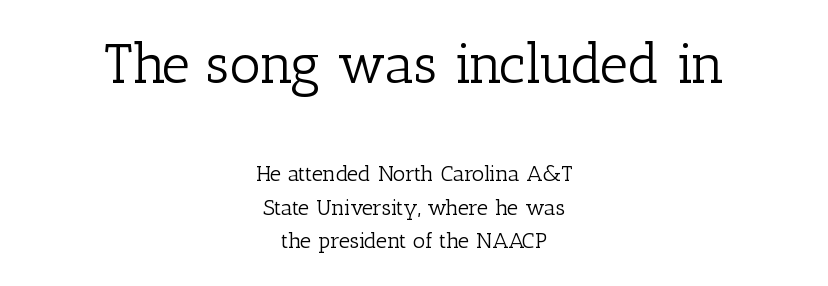
Q: Is the text bold? A: No.
Q: Is the text italic (slanted)? A: No, it is upright.
Q: Is the typeface a serif or a sans-serif typeface? A: Serif.
Q: Is the text underlined? A: No.
Q: How is the paragraph aligned? A: Centered.
Q: Is the spacing between letters normal or unusually wide? A: Normal.
Q: Is the spacing between lines tight, normal or loose? A: Normal.
Q: Which block of text is set in a larger size, the first (top) or the second (bottom)? A: The first (top) one.
Q: Width (condensed, normal, or wide)? A: Normal.
Q: Stroke contrast? A: Low.
Q: x-height? A: Medium.
Q: Monospaced? A: No.
